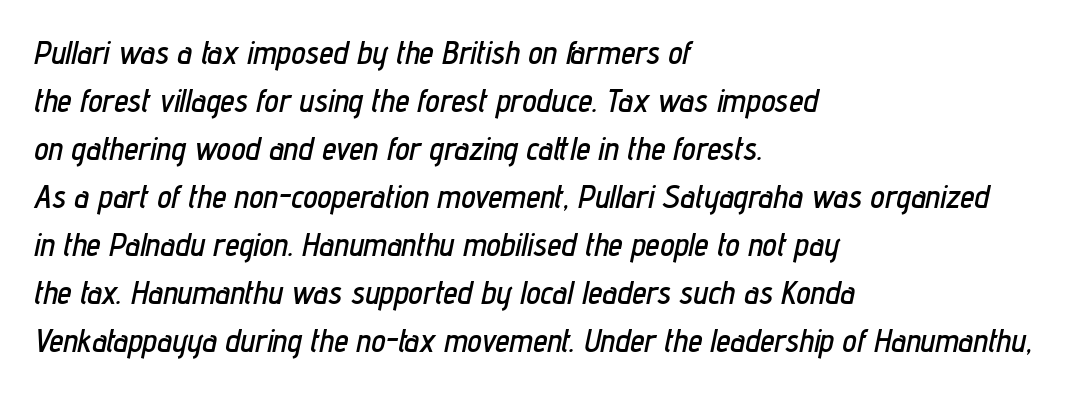
The image shows 32 px condensed type, italic (leaning right); set left-aligned, normal line spacing (1.5x), normal letter spacing, not underlined; low stroke contrast and a medium x-height.
